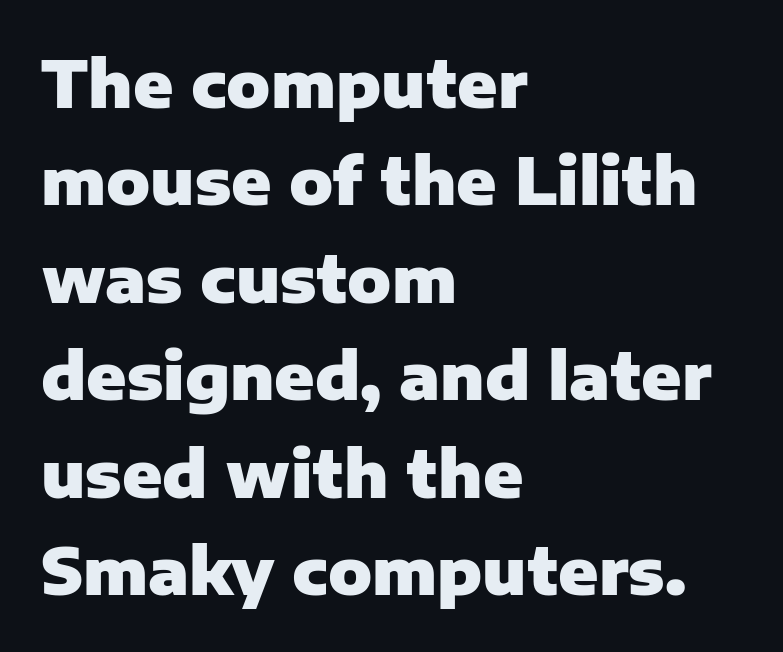
The image shows 65 px heavy sans-serif type, upright; set left-aligned, normal line spacing (1.5x), normal letter spacing, not underlined; low stroke contrast and a medium x-height.
